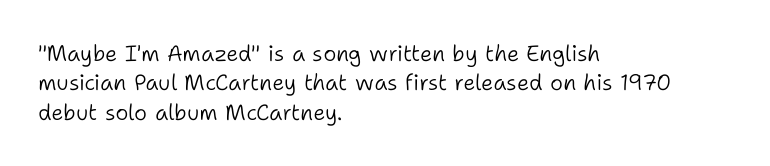
The image shows 22 px text type, upright; set left-aligned, normal line spacing (1.33x), normal letter spacing, not underlined.
